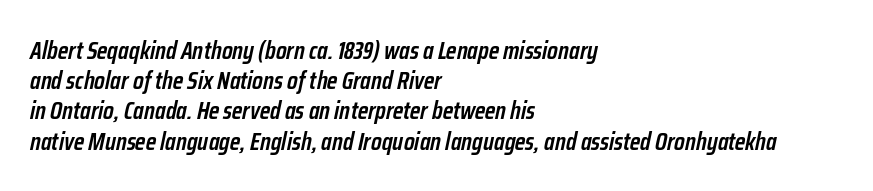
The image shows 25 px text type, italic (leaning right); set left-aligned, line spacing 1.21x, normal letter spacing, not underlined.
